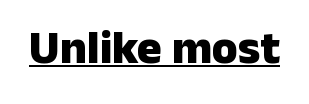
{"serif": "no", "italic": "no", "bold": "yes", "weight": "heavy", "width": "normal", "stroke_contrast": "low", "x_height": "medium", "monospaced": "no", "underline": "yes", "letter_spacing": "normal", "letter_spacing_em": 0.0, "glyph_px": 47}
